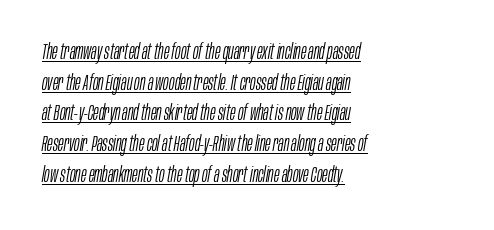
It's the slanting kind of type. Stems here are at most as thick as an everyday book face. What decoration does the sample have? An underline. The lines sit at an ordinary, default distance from one another. Typeset ragged right — the left edge is the straight one. Nobody touched the tracking dial on this one.
